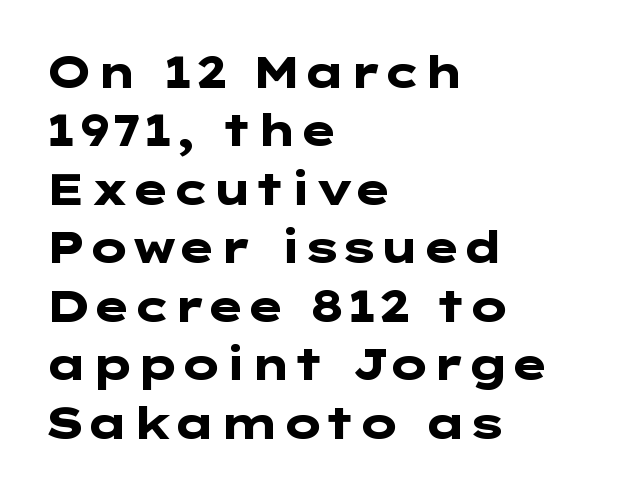
{"serif": "no", "italic": "no", "bold": "yes", "weight": "heavy", "width": "wide", "stroke_contrast": "low", "x_height": "medium", "underline": "no", "align": "left", "line_spacing": "normal", "line_spacing_ratio": 1.36, "letter_spacing": "normal", "letter_spacing_em": 0.0, "glyph_px": 43}
